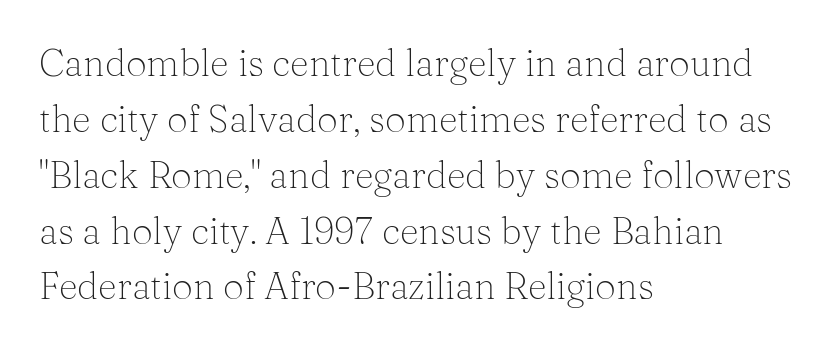
Q: Is the text bold? A: No.
Q: Is the text italic (slanted)? A: No, it is upright.
Q: Is the typeface a serif or a sans-serif typeface? A: Serif.
Q: Is the text underlined? A: No.
Q: How is the paragraph aligned? A: Left-aligned.
Q: Is the spacing between letters normal or unusually wide? A: Normal.
Q: Is the spacing between lines tight, normal or loose? A: Normal.
Q: Width (condensed, normal, or wide)? A: Normal.
Q: Stroke contrast? A: Medium.
Q: x-height? A: Medium.
Q: Monospaced? A: No.
